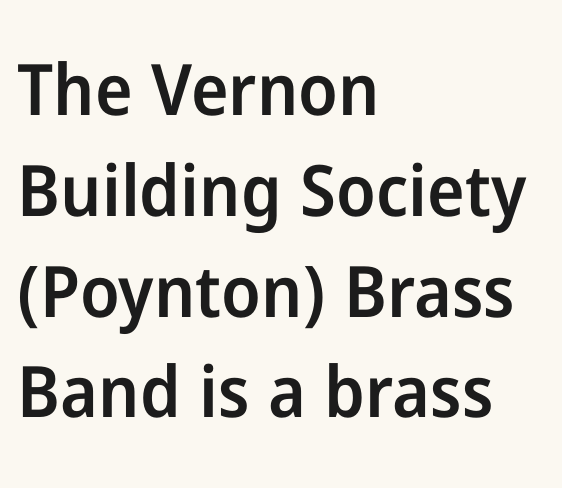
{"serif": "no", "italic": "no", "bold": "semi", "weight": "semibold", "width": "normal", "stroke_contrast": "low", "x_height": "medium", "monospaced": "no", "underline": "no", "align": "left", "line_spacing": "normal", "line_spacing_ratio": 1.42, "letter_spacing": "normal", "letter_spacing_em": 0.0, "glyph_px": 71}
